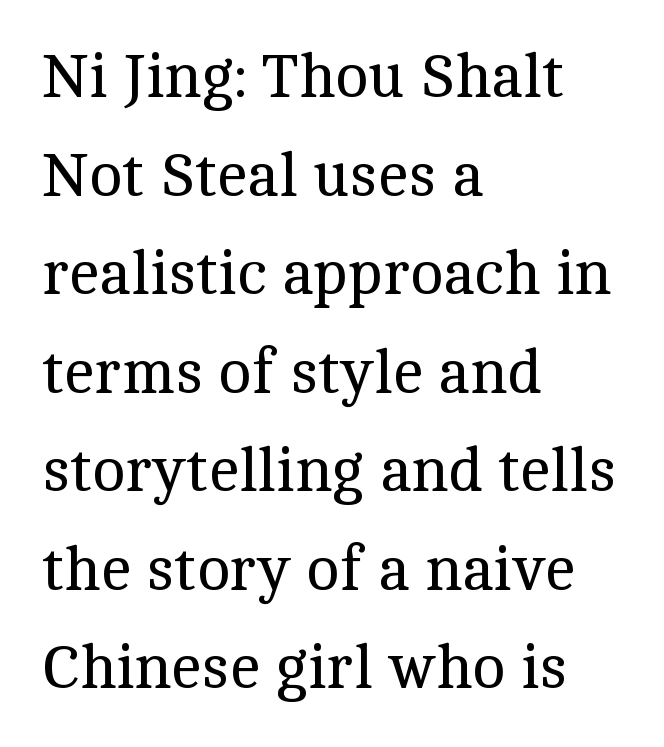
Q: Is the text bold? A: No.
Q: Is the text italic (slanted)? A: No, it is upright.
Q: Is the typeface a serif or a sans-serif typeface? A: Serif.
Q: Is the text underlined? A: No.
Q: How is the paragraph aligned? A: Left-aligned.
Q: Is the spacing between letters normal or unusually wide? A: Normal.
Q: Is the spacing between lines tight, normal or loose? A: Normal.
Q: Width (condensed, normal, or wide)? A: Normal.
Q: x-height? A: Medium.
Q: Monospaced? A: No.
